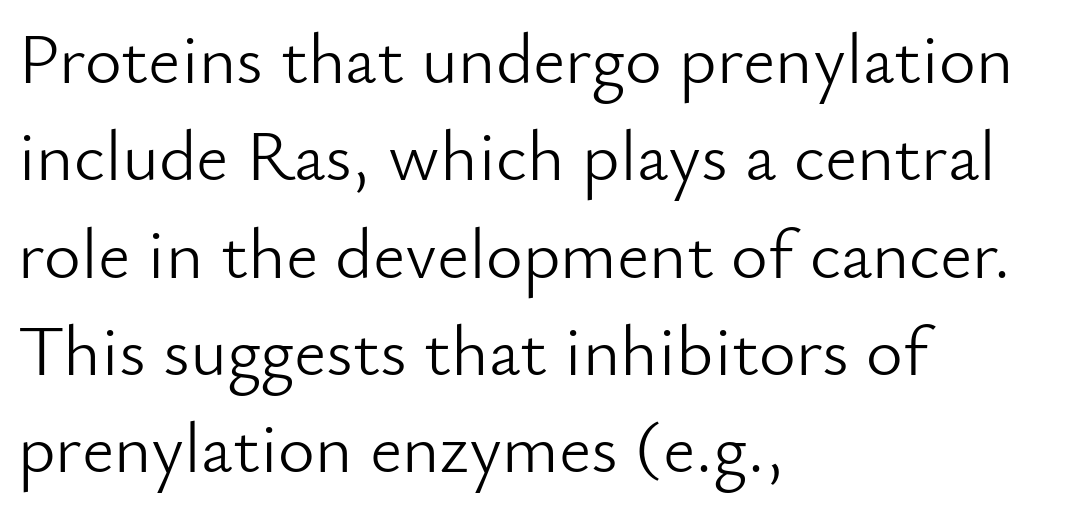
Quick note: not italic, upright. Letters rest on an invisible, unmarked baseline. Classification — sans serif. This sample has the flowing, uneven cadence of proportional lettering. Nothing unusual about the tracking: characters are spaced as the font intends. Stem width sits at or under what a default text font uses.
